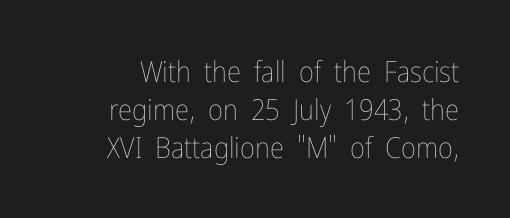
Q: Is the text bold? A: No.
Q: Is the text italic (slanted)? A: No, it is upright.
Q: Is the text underlined? A: No.
Q: Is the spacing between letters normal or unusually wide? A: Normal.
Q: Is the spacing between lines tight, normal or loose? A: Normal.
Q: Width (condensed, normal, or wide)? A: Condensed.
Q: Stroke contrast? A: Low.
Q: x-height? A: Medium.
Q: Monospaced? A: No.
